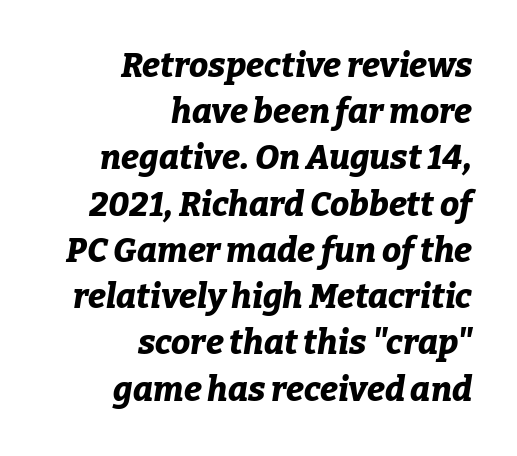
These lines are set flush right with a ragged left edge. Underline: absent. Is the type slanted? Yes — the strokes lean at a clear angle. The face used here is proportionally spaced, like ordinary book or web type.
